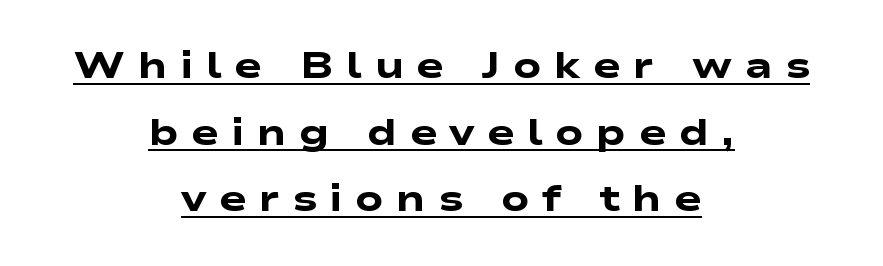
Serif or sans? Sans — the stroke terminals are bare. Compared with a flush-left layout, this one balances lines on the center instead. The rendering uses the underline text-decoration. The line texture is sparse and dotted thanks to wide tracking. Each glyph is drawn with heavy, bold strokes.
